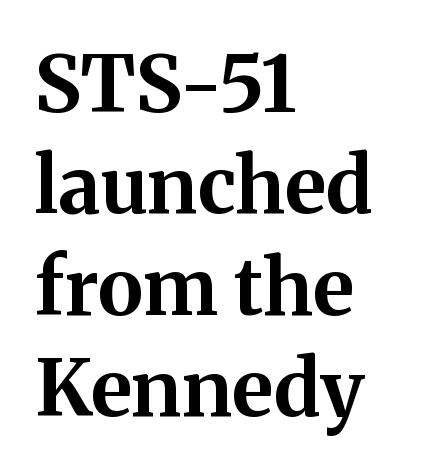
Q: Is the text bold? A: Yes.
Q: Is the text italic (slanted)? A: No, it is upright.
Q: Is the typeface a serif or a sans-serif typeface? A: Serif.
Q: Is the text underlined? A: No.
Q: How is the paragraph aligned? A: Left-aligned.
Q: Is the spacing between letters normal or unusually wide? A: Normal.
Q: Is the spacing between lines tight, normal or loose? A: Normal.
Q: Width (condensed, normal, or wide)? A: Normal.
Q: Stroke contrast? A: Medium.
Q: x-height? A: Medium.
Q: Monospaced? A: No.
